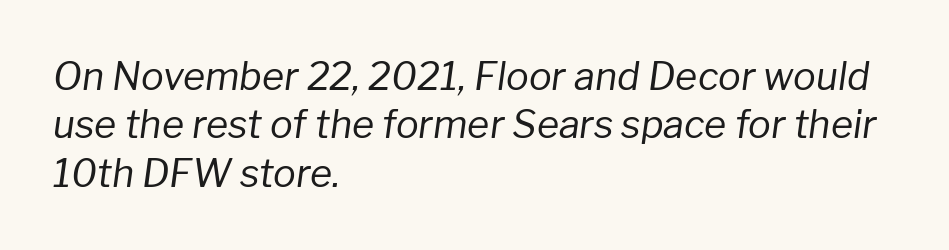
The image shows 38 px regular-weight type, italic (leaning right); set left-aligned, normal line spacing (1.27x), normal letter spacing, not underlined; low stroke contrast and a medium x-height.
